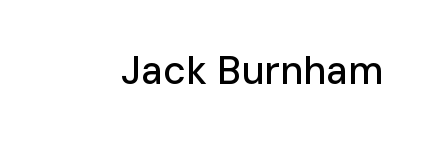
Vertical strokes here are truly vertical. Type without underlining. Here the designer chose a conventional face with non-uniform glyph widths. Font category for this specimen: sans-serif.
